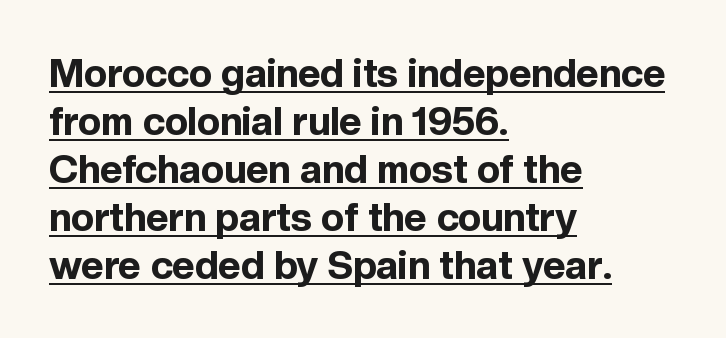
Nobody touched the tracking dial on this one. The letters advance in unequal steps, a hallmark of proportional type. The compositor pushed each line to the left boundary. The lettering is marked with a stroke running underneath it. The rendering uses a bold face; every stroke is thick and dark.
